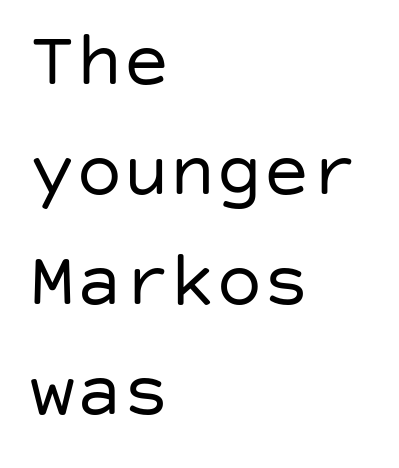
Q: Is the text bold? A: No.
Q: Is the text italic (slanted)? A: No, it is upright.
Q: Is the typeface a serif or a sans-serif typeface? A: Sans-serif.
Q: Is the text underlined? A: No.
Q: How is the paragraph aligned? A: Left-aligned.
Q: Is the spacing between letters normal or unusually wide? A: Normal.
Q: Is the spacing between lines tight, normal or loose? A: Normal.
Q: Width (condensed, normal, or wide)? A: Normal.
Q: Stroke contrast? A: Low.
Q: x-height? A: Large.
